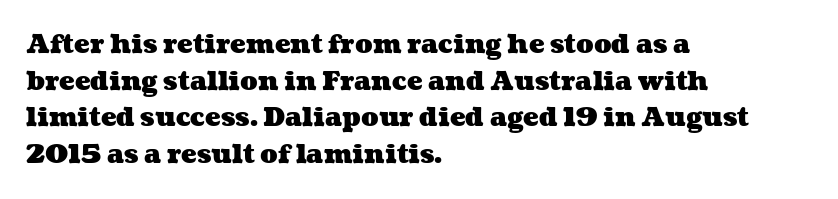
Quick note: interline space is typical. This rendering leaves character spacing at its baseline value. The characters look thick and weighty, a clear bold. The foot of each line stays bare and open. This sample is left-justified, so line endings fall wherever the words run out.
